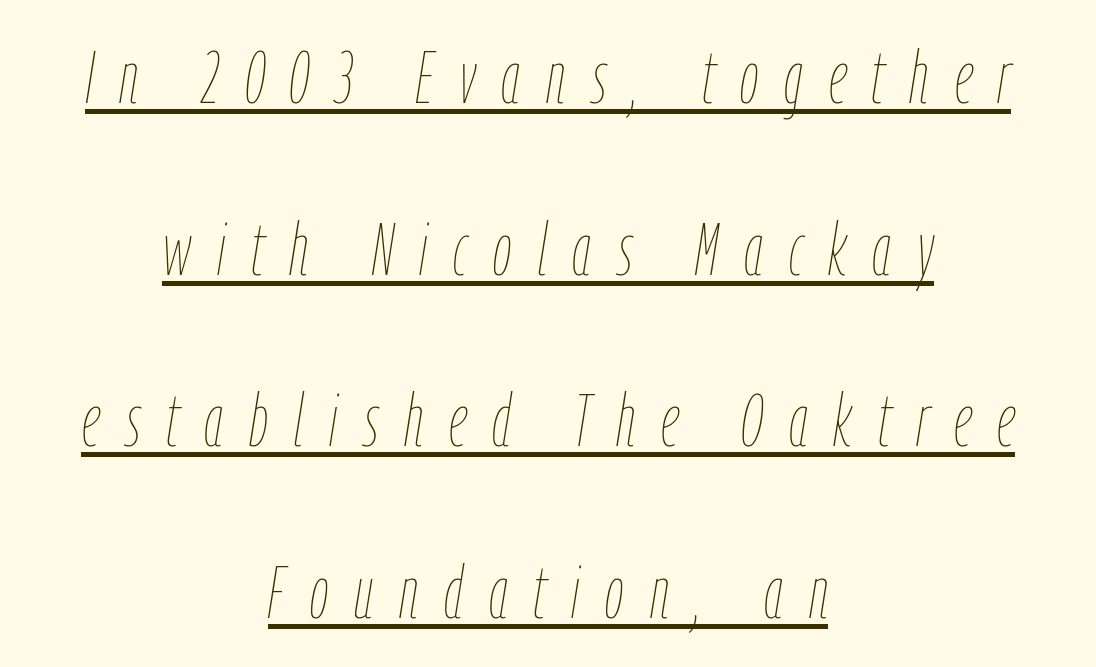
The image shows 74 px thin, condensed type, italic (leaning right); set centered, loose line spacing (2.32x), unusually wide letter spacing (+0.35 em), underlined; low stroke contrast and a medium x-height.
